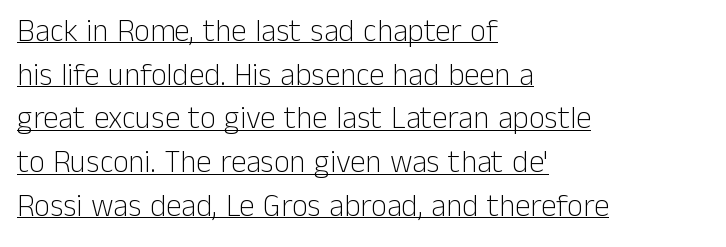
To sum up the face: it is a sans, with no serifs. These lines are rendered in a variable-pitch font. Check the space under the baseline: a stroke is drawn there. This is roman type, the default non-slanted kind. This rendering leaves character spacing at its baseline value. The rendering anchors every line to the left-hand side.
